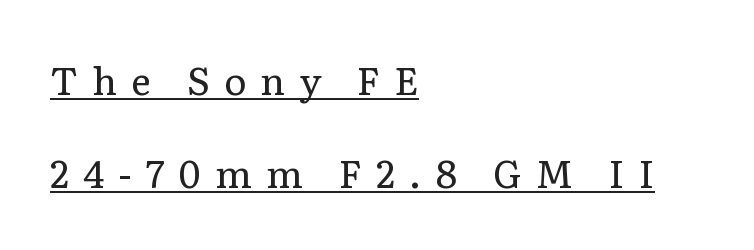
{"serif": "yes", "italic": "no", "bold": "no", "weight": "regular", "width": "normal", "stroke_contrast": "low", "x_height": "medium", "monospaced": "no", "underline": "yes", "align": "left", "line_spacing": "loose", "line_spacing_ratio": 2.44, "letter_spacing": "wide", "letter_spacing_em": 0.37, "glyph_px": 38}
